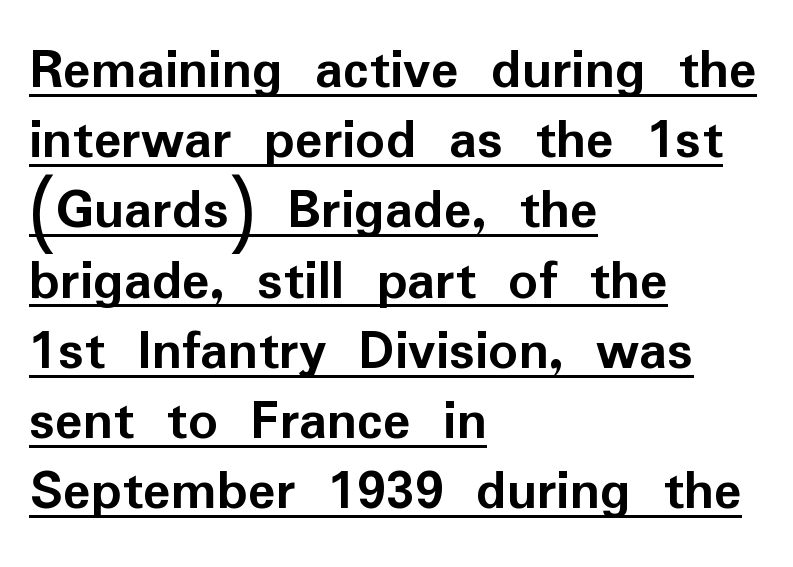
Is the type bold? Yes — the strokes are clearly thick and heavy. Proportional: the letters do not fall into vertical columns. The typesetter chose a ragged-right arrangement here. Letterform terminals end flat and unadorned throughout the passage.
